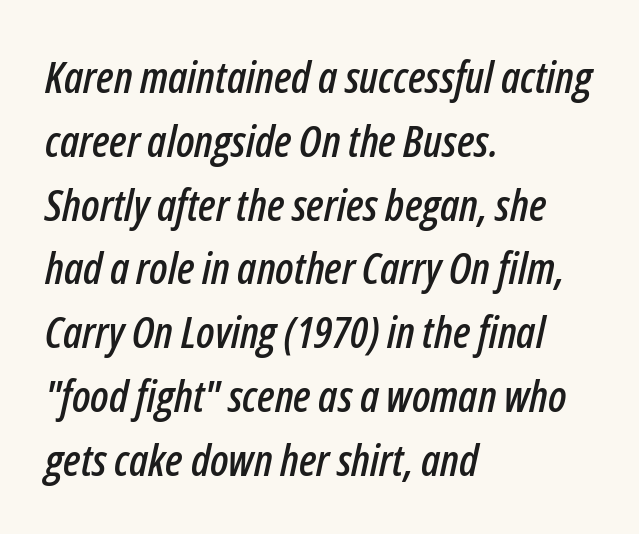
The image shows 44 px condensed type, italic (leaning right); set left-aligned, normal line spacing (1.45x), normal letter spacing, not underlined; low stroke contrast and a medium x-height.
